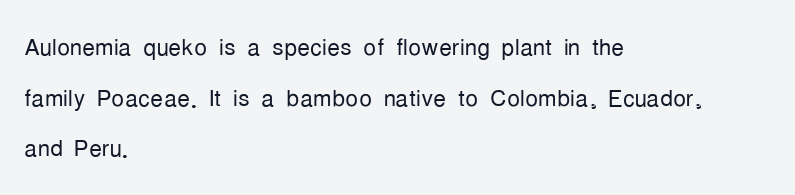
{"serif": "no", "italic": "no", "bold": "no", "weight": "light", "width": "condensed", "stroke_contrast": "low", "x_height": "medium", "monospaced": "no", "underline": "no", "align": "left", "line_spacing": "normal", "line_spacing_ratio": 1.58, "letter_spacing": "normal", "letter_spacing_em": 0.0, "glyph_px": 32}
